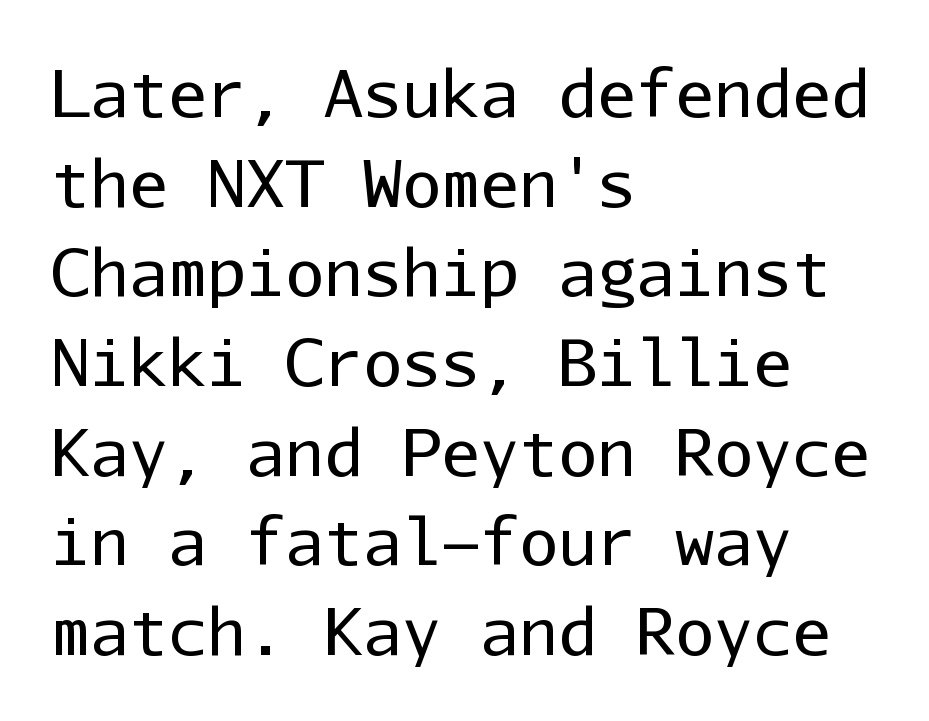
Q: Is the text bold? A: No.
Q: Is the text italic (slanted)? A: No, it is upright.
Q: Is the typeface a serif or a sans-serif typeface? A: Sans-serif.
Q: Is the text underlined? A: No.
Q: How is the paragraph aligned? A: Left-aligned.
Q: Is the spacing between letters normal or unusually wide? A: Normal.
Q: Is the spacing between lines tight, normal or loose? A: Normal.
Q: Width (condensed, normal, or wide)? A: Normal.
Q: Stroke contrast? A: Low.
Q: x-height? A: Medium.
Q: Monospaced? A: Yes.
